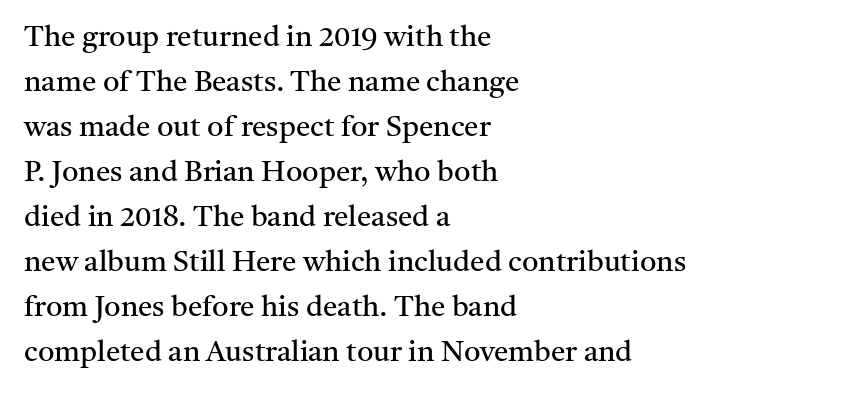
Nobody drew a line under any word here. The setting favours the left margin, as ordinary paragraphs usually do. Is this a fixed-width face? No — the glyphs have proportional, varying widths. Do the letters lean? They stand straight. Are there feet on the stems? There are — it's a serif.
